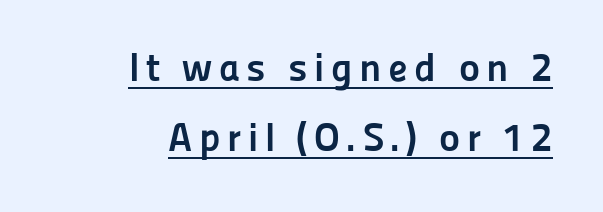
Q: Is the text bold? A: Yes.
Q: Is the text italic (slanted)? A: No, it is upright.
Q: Is the typeface a serif or a sans-serif typeface? A: Sans-serif.
Q: Is the text underlined? A: Yes.
Q: How is the paragraph aligned? A: Right-aligned.
Q: Width (condensed, normal, or wide)? A: Normal.
Q: Stroke contrast? A: Low.
Q: x-height? A: Medium.
Q: Monospaced? A: No.
